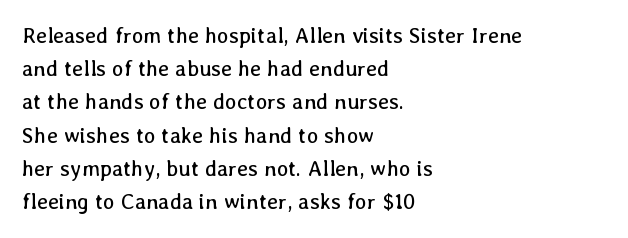
Tall strokes in this sample are plumb rather than angled. Weight: regular or lighter. Tracking value appears to be zero — textbook default spacing. The passage shown stacks its lines at a standard gap. The lines in this sample share a left origin and differ only in where they stop. Anything drawn beneath the words? Only blank space.
